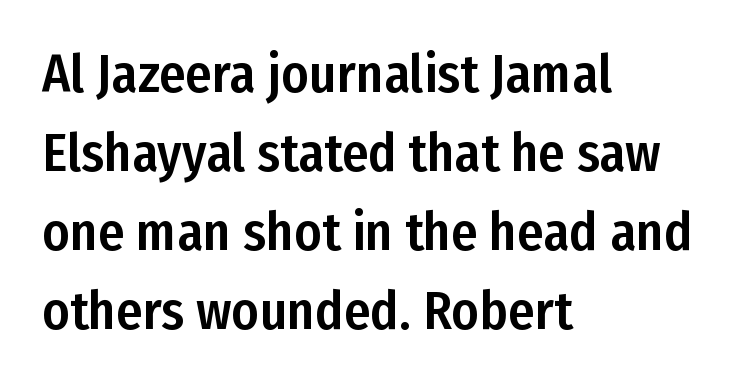
The image shows 53 px condensed sans-serif type, upright; set left-aligned, normal line spacing (1.49x), normal letter spacing, not underlined; low stroke contrast and a medium x-height.
